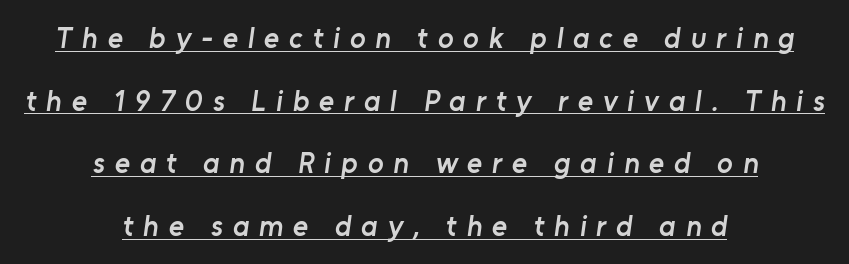
Has an underline been added? It has. The rendering uses natural spacing where letterforms have individual widths. Inter-character spacing is expanded well beyond the font's built-in metrics. Compared with a flush-left layout, this one balances lines on the center instead.
